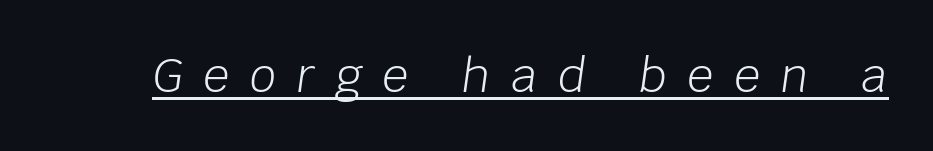
Q: Is the text bold? A: No.
Q: Is the text italic (slanted)? A: Yes, it leans right by about 8 degrees.
Q: Is the text underlined? A: Yes.
Q: Is the spacing between letters normal or unusually wide? A: Unusually wide.
Q: Width (condensed, normal, or wide)? A: Normal.
Q: Stroke contrast? A: Low.
Q: x-height? A: Large.
Q: Monospaced? A: No.
